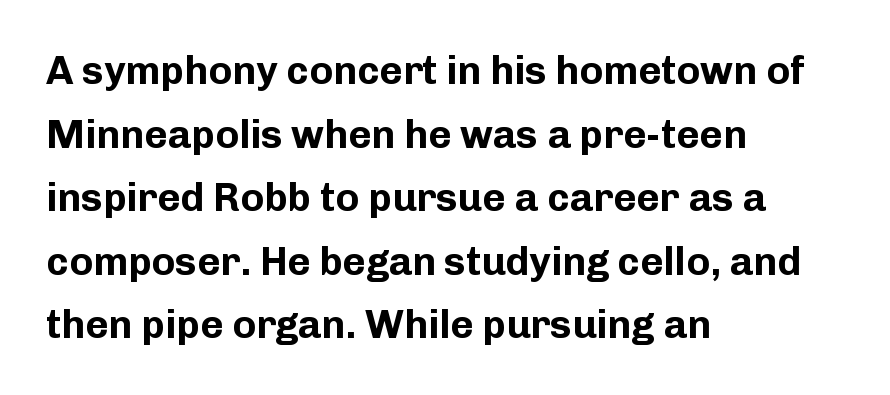
Decoration check: the copy has no underline. The sample has been set heavy, in full bold. Letter spacing: default. Upright lettering throughout.
